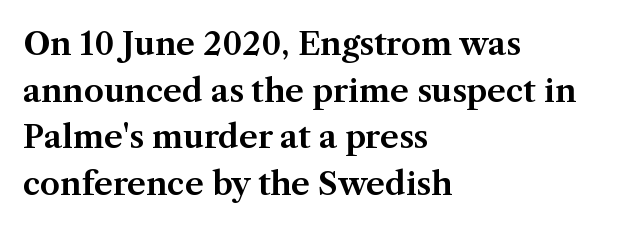
Q: Is the text italic (slanted)? A: No, it is upright.
Q: Is the typeface a serif or a sans-serif typeface? A: Serif.
Q: Is the text underlined? A: No.
Q: How is the paragraph aligned? A: Left-aligned.
Q: Is the spacing between letters normal or unusually wide? A: Normal.
Q: Is the spacing between lines tight, normal or loose? A: Normal.
Q: Width (condensed, normal, or wide)? A: Normal.
Q: Stroke contrast? A: Medium.
Q: x-height? A: Medium.
Q: Monospaced? A: No.
